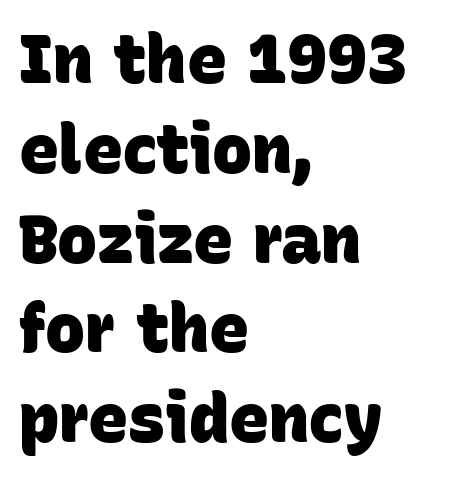
The image shows 67 px heavy sans-serif type; set left-aligned, normal line spacing (1.34x), normal letter spacing, not underlined; low stroke contrast and a large x-height.
